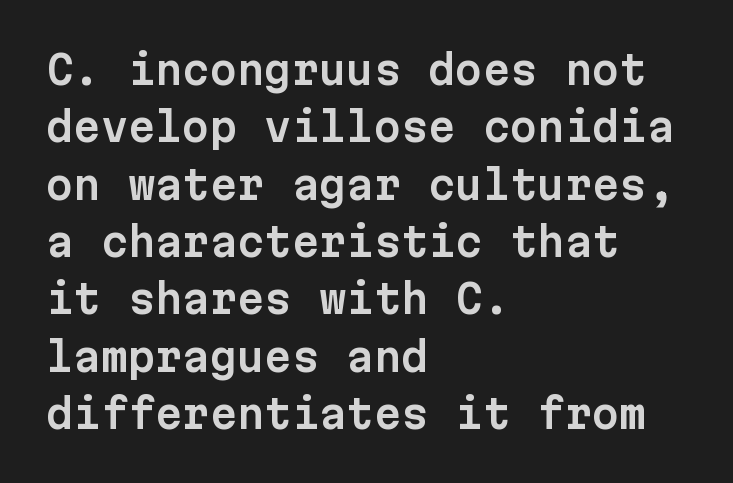
Every character here occupies the same horizontal width, giving the sample a typewriter-like rhythm. Honestly, there is no underline to notice here at all. No extra tracking has been applied to these lines. A student would call this left alignment; a typographer would say flush left, rag right. The axis of the letterforms is exactly vertical. If you measured baseline to baseline, you'd find a middling distance.
